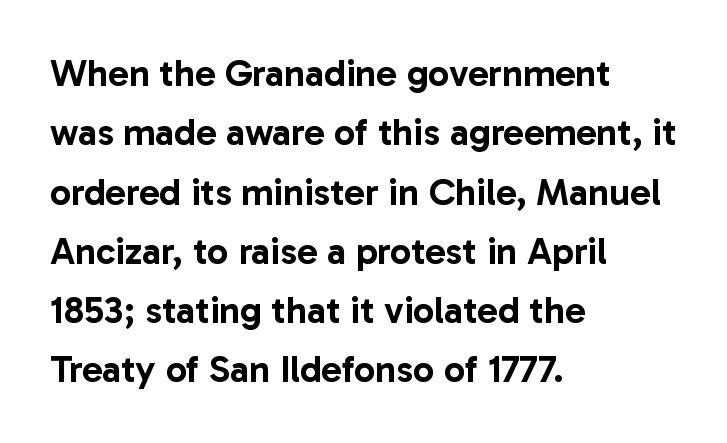
Q: Is the text italic (slanted)? A: No, it is upright.
Q: Is the typeface a serif or a sans-serif typeface? A: Sans-serif.
Q: Is the text underlined? A: No.
Q: How is the paragraph aligned? A: Left-aligned.
Q: Is the spacing between letters normal or unusually wide? A: Normal.
Q: Is the spacing between lines tight, normal or loose? A: Normal.
Q: Width (condensed, normal, or wide)? A: Normal.
Q: Stroke contrast? A: Low.
Q: x-height? A: Medium.
Q: Monospaced? A: No.
